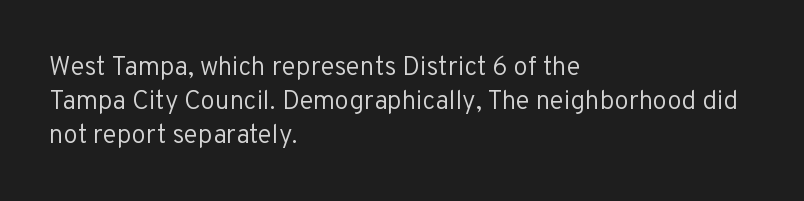
Descenders are the only things crossing below the line. All the whitespace from short lines collects on the right. Characters remain perfectly vertical along every line. The letters sit at their default tracking, neither squeezed nor spread.
